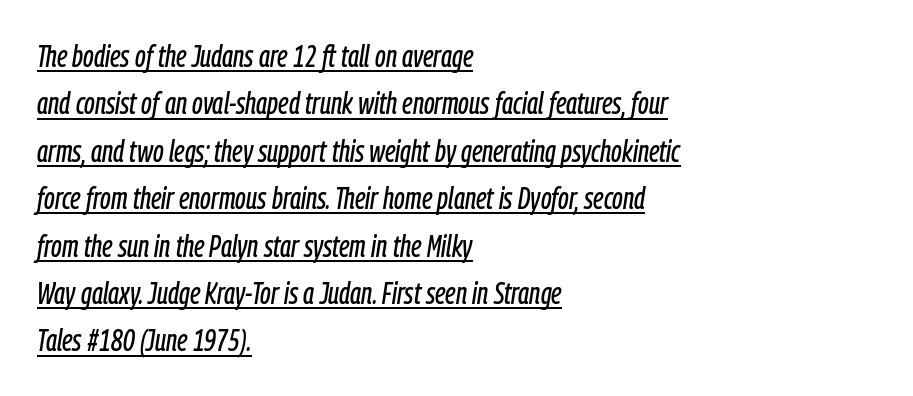
Compared with undecorated copy, this sample adds a rule below the words. Between one letter and the next there's only the usual sliver of space. Proportional: the letters do not fall into vertical columns. Compared with ordinary roman type, these characters are visibly tilted. The setting favours the left margin, as ordinary paragraphs usually do.
